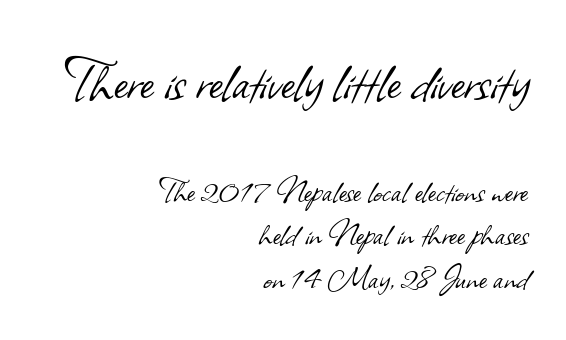
{"serif": "no", "bold": "no", "weight": "light", "width": "normal", "stroke_contrast": "low", "x_height": "small", "monospaced": "no", "underline": "no", "align": "right", "line_spacing": "tight", "line_spacing_ratio": 1.14, "letter_spacing": "normal", "letter_spacing_em": 0.0, "larger_block": "first", "size_ratio": 1.74, "glyph_px": 66}
